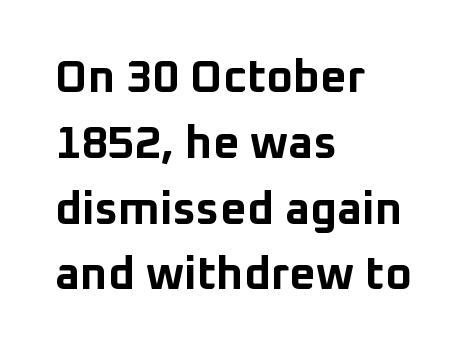
{"serif": "no", "italic": "no", "bold": "yes", "weight": "bold", "width": "normal", "stroke_contrast": "low", "x_height": "medium", "monospaced": "no", "underline": "no", "align": "left", "line_spacing": "normal", "line_spacing_ratio": 1.43, "letter_spacing": "normal", "letter_spacing_em": 0.0, "glyph_px": 46}
